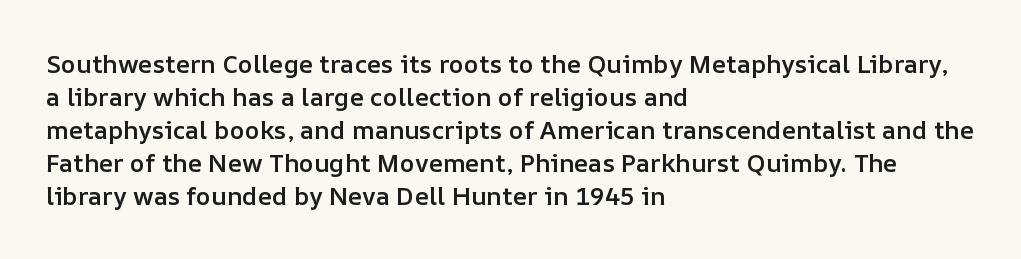
Is the letter spacing exaggerated? No — it looks like the ordinary default. The text block is weighted toward the left margin, trailing off unevenly rightward. Anything drawn beneath the words? Only blank space. The passage shown stacks its lines at a standard gap.
